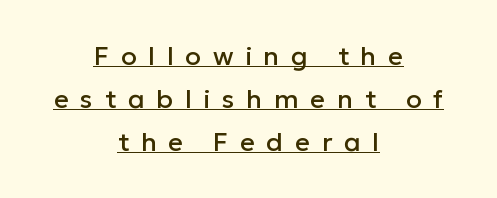
The rendered words wear a rule along their underside. The axis of the letterforms is exactly vertical. Caption: multi-line text, centered on the measure. Is there much room between lines? A standard amount, neither cramped nor airy.
